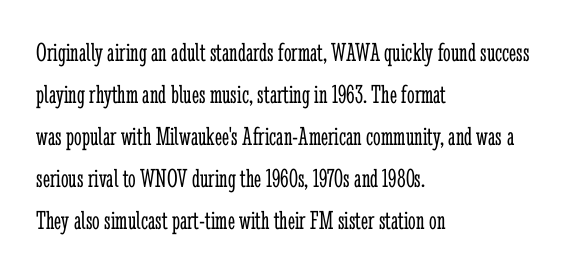
Each new line begins a customary step beneath the previous one. The passage shown is not underscored anywhere. Weight: not bold — regular or lighter. Nope, not italic — everything's standing straight. A classic flush-left, rag-right setting is used for this passage.
